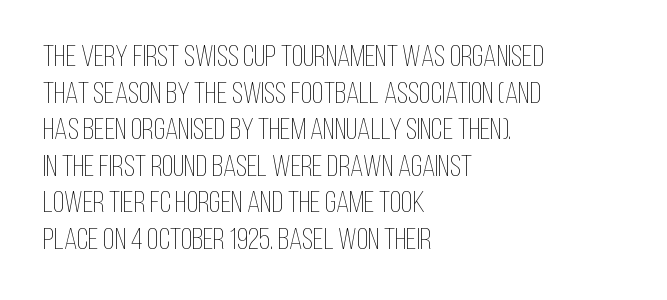
{"italic": "no", "bold": "no", "weight": "thin", "width": "condensed", "stroke_contrast": "low", "x_height": "large", "monospaced": "no", "underline": "no", "align": "left", "line_spacing_ratio": 1.22, "letter_spacing": "normal", "letter_spacing_em": 0.0, "glyph_px": 30}
